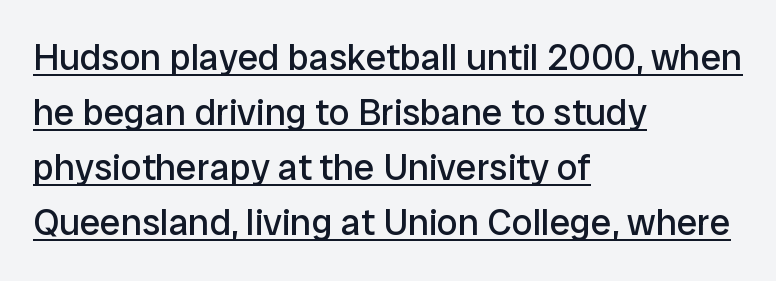
The lines are quadded left. The typeface chosen for these lines omits serifs. Caption: standard tracking, unaltered. The passage shown is typed in a proportional face where columns would drift. Descenders here cross a horizontal rule under the line. Unlike italic type, these characters show no tilt at all.
